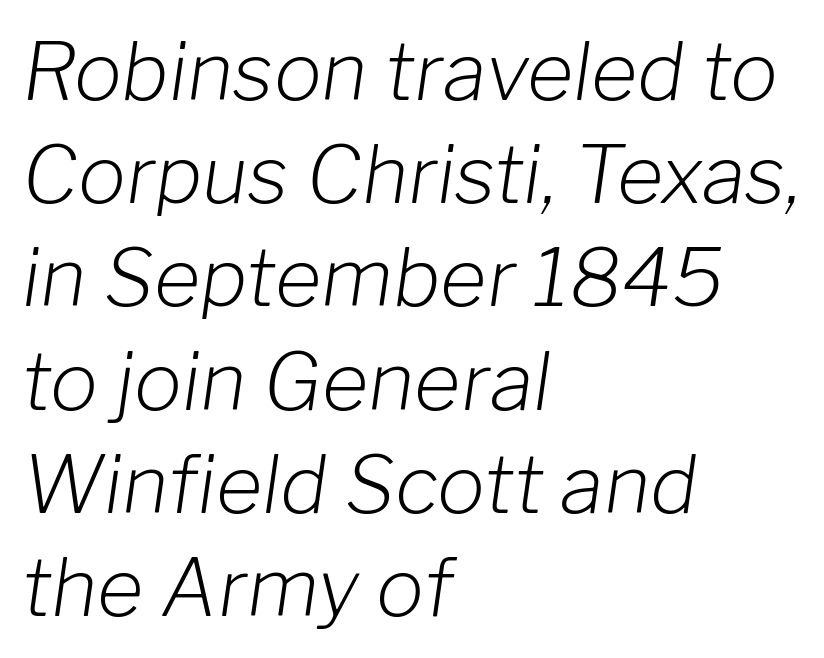
Q: Is the text bold? A: No.
Q: Is the text italic (slanted)? A: Yes, it leans right by about 8 degrees.
Q: Is the text underlined? A: No.
Q: How is the paragraph aligned? A: Left-aligned.
Q: Is the spacing between letters normal or unusually wide? A: Normal.
Q: Is the spacing between lines tight, normal or loose? A: Normal.
Q: Width (condensed, normal, or wide)? A: Normal.
Q: Stroke contrast? A: Low.
Q: x-height? A: Medium.
Q: Monospaced? A: No.
